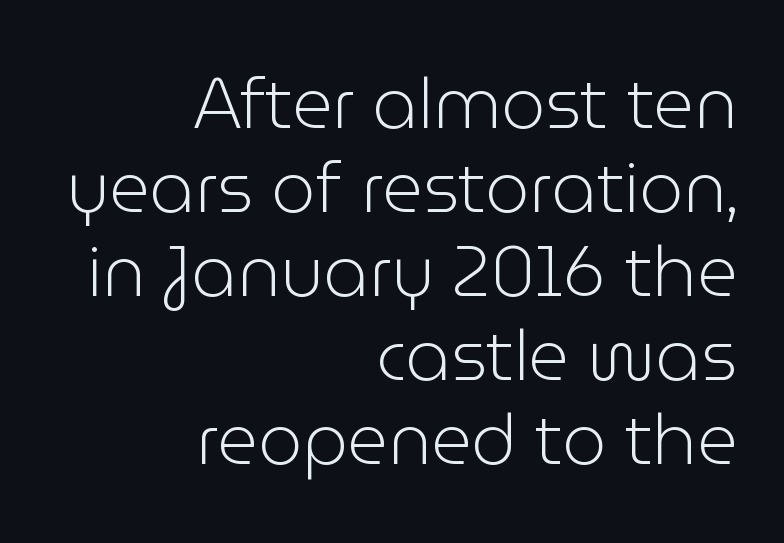
Q: Is the text bold? A: No.
Q: Is the text italic (slanted)? A: No, it is upright.
Q: Is the typeface a serif or a sans-serif typeface? A: Sans-serif.
Q: Is the text underlined? A: No.
Q: How is the paragraph aligned? A: Right-aligned.
Q: Is the spacing between letters normal or unusually wide? A: Normal.
Q: Width (condensed, normal, or wide)? A: Normal.
Q: Stroke contrast? A: Low.
Q: x-height? A: Medium.
Q: Monospaced? A: No.
